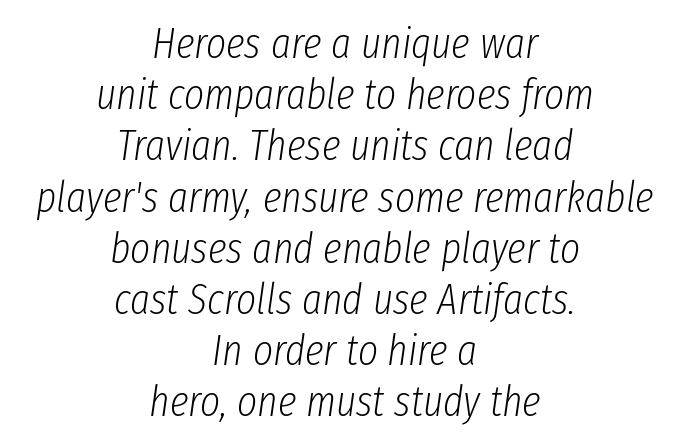
The image shows 43 px light, condensed type, italic (leaning right); set centered, line spacing 1.19x, normal letter spacing, not underlined; low stroke contrast and a medium x-height.
